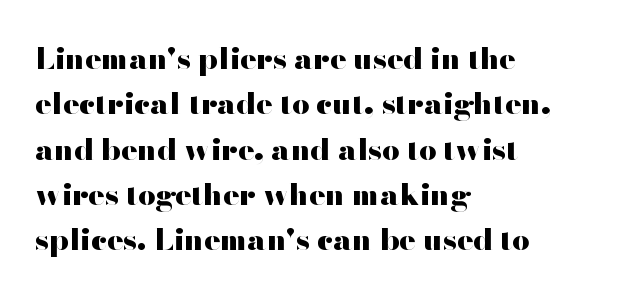
Q: Is the text bold? A: Yes.
Q: Is the text italic (slanted)? A: No, it is upright.
Q: Is the typeface a serif or a sans-serif typeface? A: Sans-serif.
Q: Is the text underlined? A: No.
Q: How is the paragraph aligned? A: Left-aligned.
Q: Is the spacing between letters normal or unusually wide? A: Normal.
Q: Is the spacing between lines tight, normal or loose? A: Normal.
Q: Width (condensed, normal, or wide)? A: Wide.
Q: Stroke contrast? A: High.
Q: x-height? A: Small.
Q: Monospaced? A: No.
